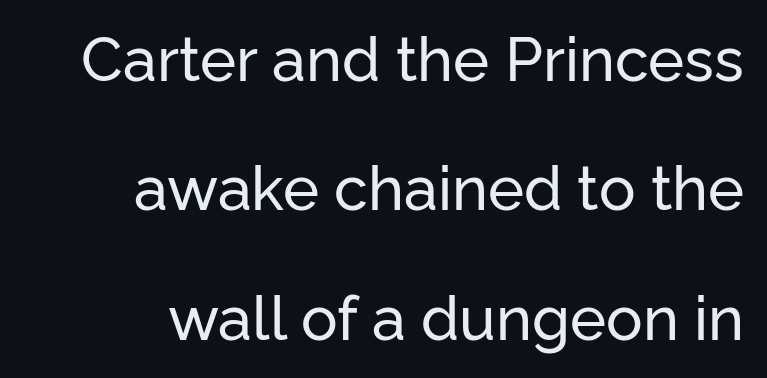
The image shows 61 px sans-serif type, upright; set right-aligned, loose line spacing (2.12x), normal letter spacing, not underlined; low stroke contrast and a medium x-height.
